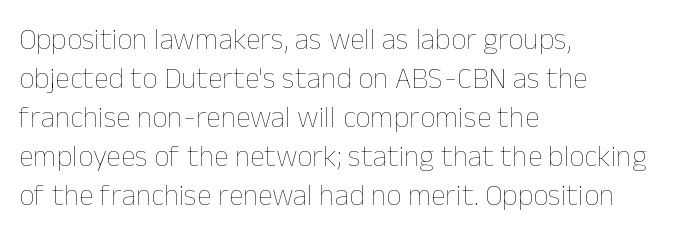
{"italic": "no", "bold": "no", "weight": "thin", "width": "normal", "stroke_contrast": "low", "x_height": "medium", "monospaced": "no", "underline": "no", "align": "left", "line_spacing": "normal", "line_spacing_ratio": 1.3, "letter_spacing": "normal", "letter_spacing_em": 0.0, "glyph_px": 30}
